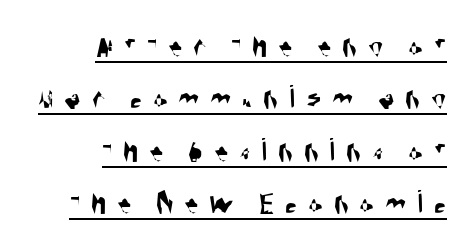
{"serif": "no", "width": "condensed", "stroke_contrast": "medium", "x_height": "large", "monospaced": "no", "underline": "yes", "align": "right", "line_spacing": "normal", "line_spacing_ratio": 1.54, "letter_spacing": "wide", "letter_spacing_em": 0.32, "glyph_px": 34}
